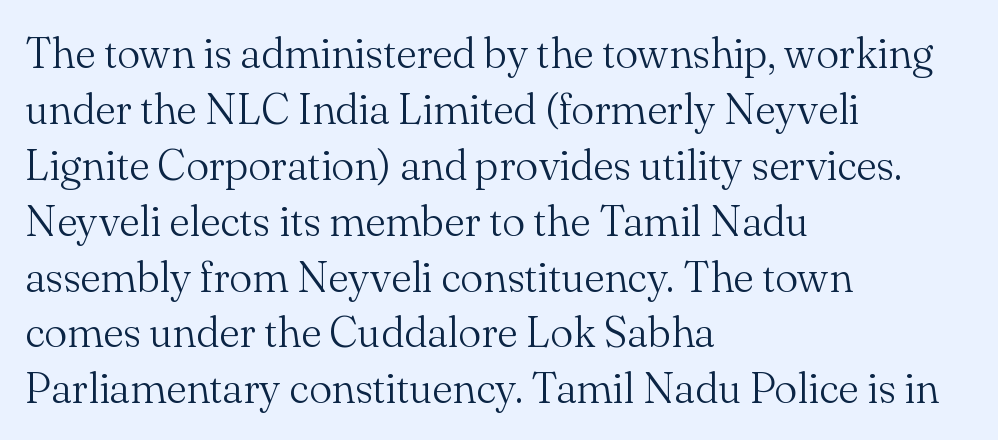
Does the leading feel generous? No, just average. There is no visible air inserted between adjacent glyphs. Nope, not italic — everything's standing straight. Classification — serif. Is this a heavy cut? Hardly; it is regular or lighter. Proportional: the letters do not fall into vertical columns.
